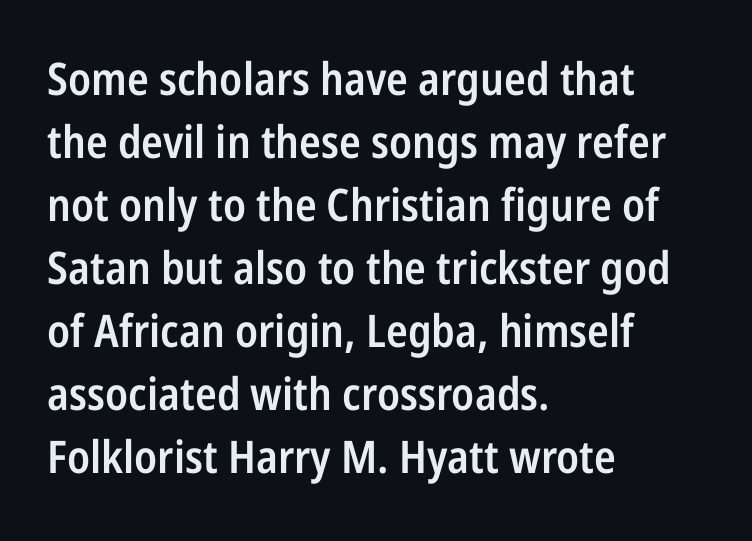
{"serif": "no", "italic": "no", "bold": "semi", "weight": "semibold", "width": "condensed", "stroke_contrast": "low", "x_height": "medium", "monospaced": "no", "underline": "no", "align": "left", "line_spacing": "normal", "line_spacing_ratio": 1.4, "letter_spacing": "normal", "letter_spacing_em": 0.0, "glyph_px": 45}
